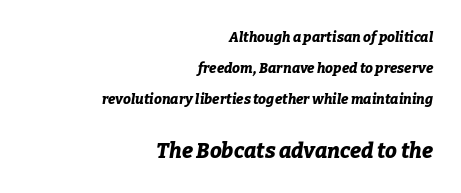
Q: Is the text bold? A: Yes.
Q: Is the text italic (slanted)? A: Yes, it leans right by about 9 degrees.
Q: Is the text underlined? A: No.
Q: How is the paragraph aligned? A: Right-aligned.
Q: Is the spacing between letters normal or unusually wide? A: Normal.
Q: Is the spacing between lines tight, normal or loose? A: Loose.
Q: Which block of text is set in a larger size, the first (top) or the second (bottom)? A: The second (bottom) one.
